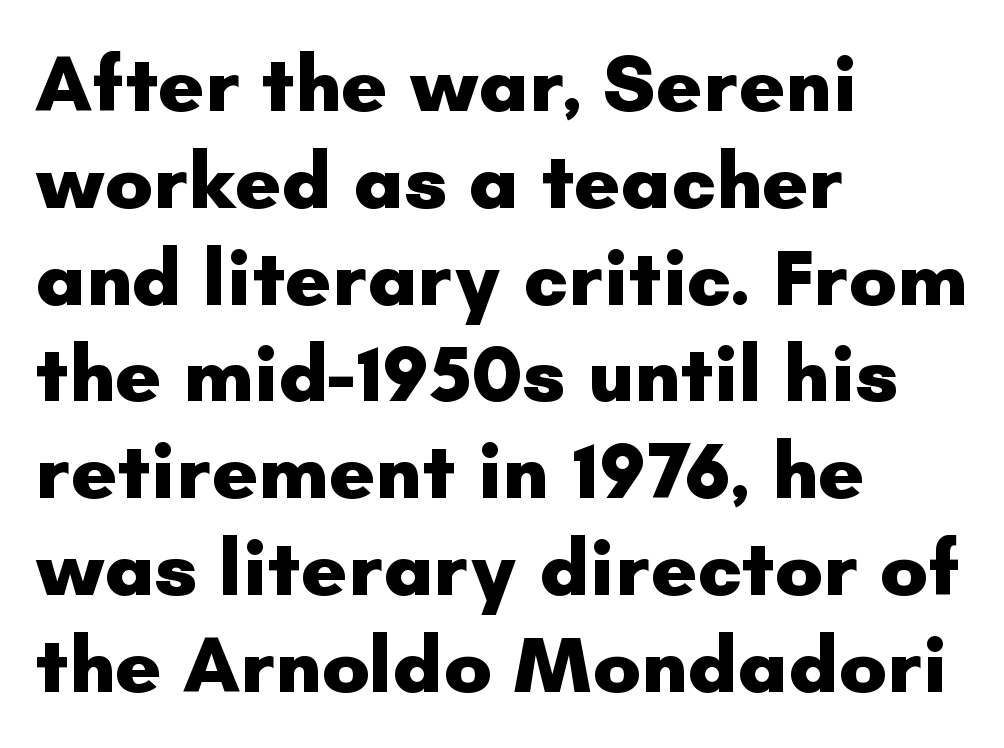
The image shows 80 px heavy sans-serif type, upright; set left-aligned, line spacing 1.21x, normal letter spacing, not underlined; low stroke contrast and a small x-height.
